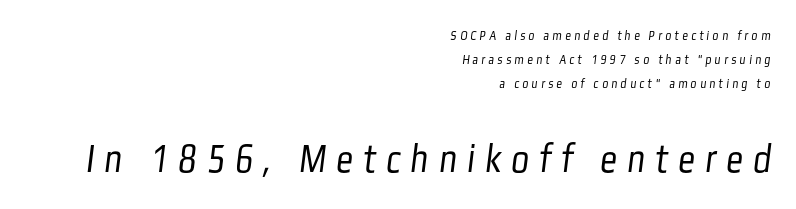
Words float on clear page, feet unadorned. Spacing verdict: proportional, widths tailored to each character. Is the lower block the larger one? Yes — the lower block carries the bigger type. Unbolded letterforms with no extra heft.
